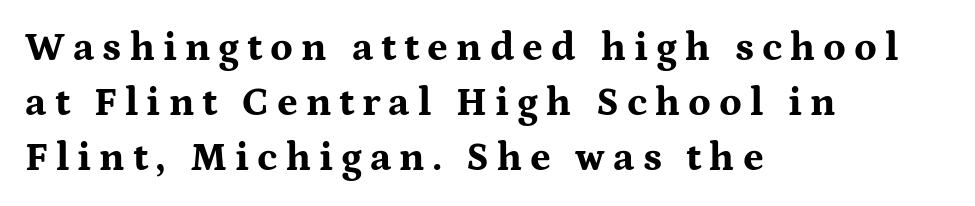
The image shows 40 px bold, wide serif type, upright; set left-aligned, normal line spacing (1.37x), unusually wide letter spacing (+0.2 em), not underlined; medium stroke contrast and a medium x-height.
